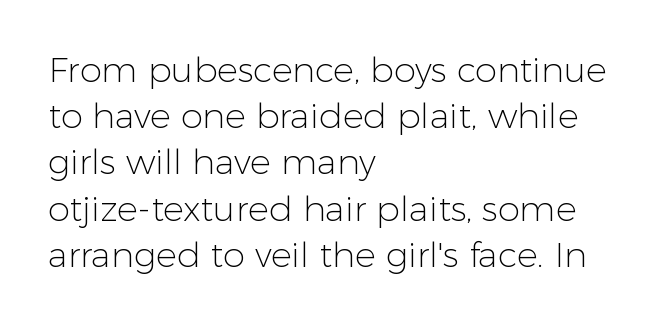
{"serif": "no", "italic": "no", "bold": "no", "weight": "light", "width": "normal", "stroke_contrast": "low", "x_height": "medium", "monospaced": "no", "underline": "no", "align": "left", "line_spacing": "normal", "line_spacing_ratio": 1.32, "letter_spacing": "normal", "letter_spacing_em": 0.0, "glyph_px": 35}
